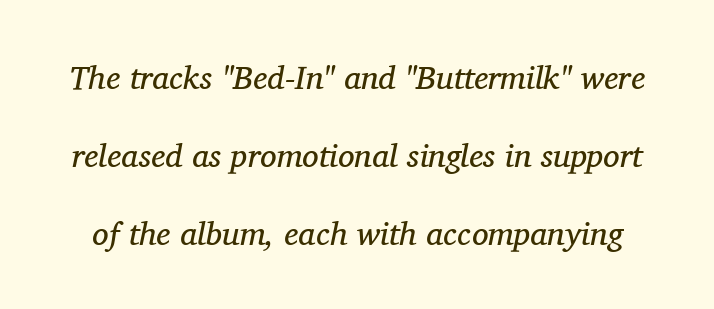
{"serif": "yes", "italic": "yes", "lean": "right", "slant_degrees": 11, "bold": "no", "weight": "regular", "width": "normal", "stroke_contrast": "medium", "x_height": "medium", "monospaced": "no", "underline": "no", "line_spacing": "loose", "line_spacing_ratio": 2.36, "letter_spacing": "normal", "letter_spacing_em": 0.0, "glyph_px": 33}
